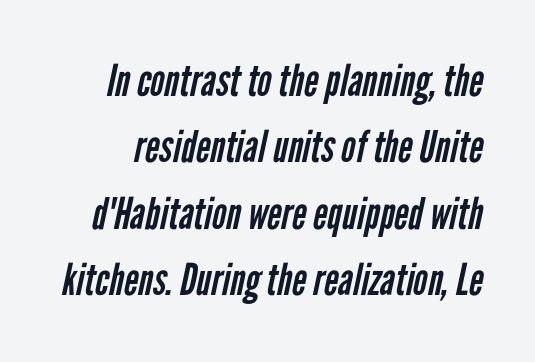
{"serif": "no", "bold": "no", "weight": "regular", "width": "condensed", "stroke_contrast": "low", "x_height": "medium", "monospaced": "no", "underline": "no", "line_spacing": "normal", "line_spacing_ratio": 1.51, "letter_spacing": "normal", "letter_spacing_em": 0.0, "glyph_px": 44}
